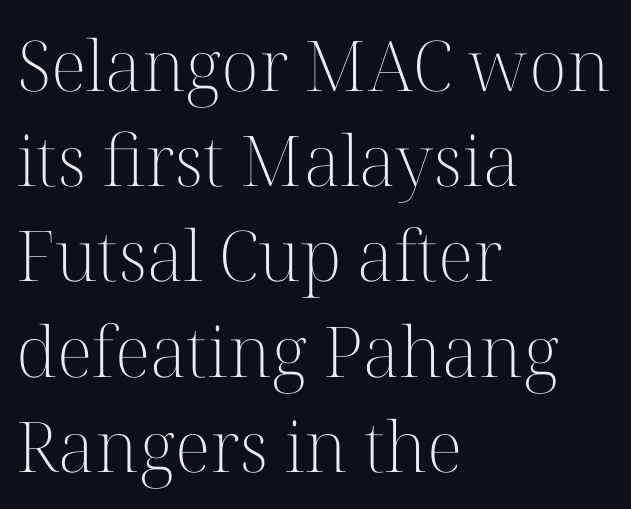
The space directly below the letters is spotless. Regarding leading, the lines here are spaced in the standard way. The characters are drawn with everyday or finer stroke widths. This is roman type, the default non-slanted kind. The horizontal fit of the characters is conventional and even. Horizontally, the lines are justified to the leading edge only.
